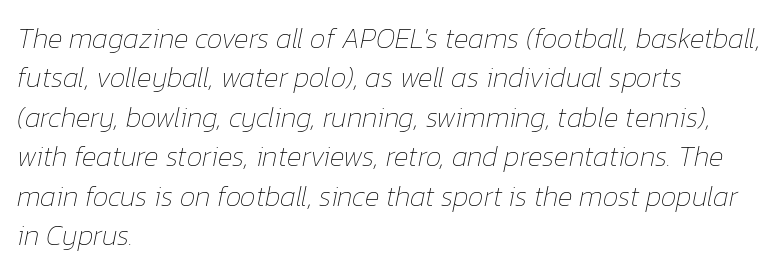
The letters advance in unequal steps, a hallmark of proportional type. Reading down the column, the eye jumps a familiar distance to each next line. These lines are set flush left with a ragged right edge. These lines keep a tight, regular rhythm from letter to letter.
